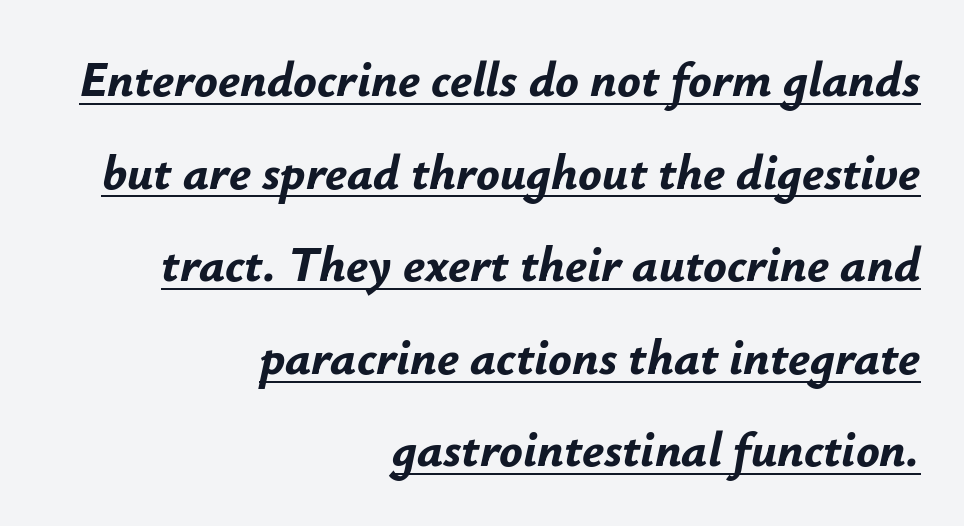
Q: Is the text bold? A: Yes.
Q: Is the text italic (slanted)? A: Yes, it leans right by about 12 degrees.
Q: Is the text underlined? A: Yes.
Q: How is the paragraph aligned? A: Right-aligned.
Q: Is the spacing between letters normal or unusually wide? A: Normal.
Q: Width (condensed, normal, or wide)? A: Normal.
Q: Stroke contrast? A: Low.
Q: x-height? A: Small.
Q: Monospaced? A: No.
